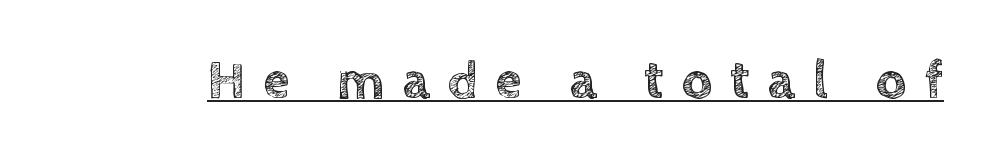
Q: Is the text italic (slanted)? A: No, it is upright.
Q: Is the text underlined? A: Yes.
Q: Is the spacing between letters normal or unusually wide? A: Unusually wide.
Q: Width (condensed, normal, or wide)? A: Normal.
Q: x-height? A: Large.
Q: Monospaced? A: No.
